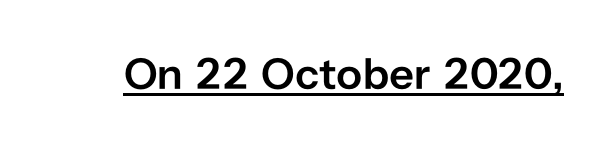
{"serif": "no", "italic": "no", "bold": "semi", "weight": "semibold", "width": "normal", "stroke_contrast": "low", "x_height": "medium", "monospaced": "no", "underline": "yes", "letter_spacing": "normal", "letter_spacing_em": 0.0, "glyph_px": 44}
